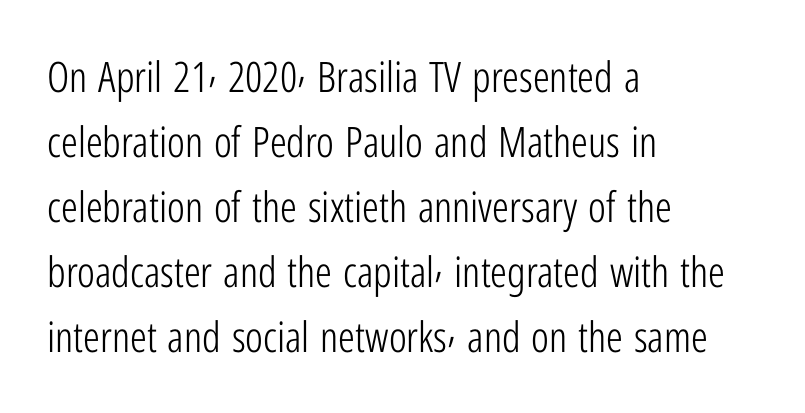
{"serif": "no", "italic": "no", "bold": "no", "weight": "light", "width": "condensed", "stroke_contrast": "low", "x_height": "medium", "monospaced": "no", "underline": "no", "align": "left", "line_spacing": "normal", "line_spacing_ratio": 1.55, "letter_spacing": "normal", "letter_spacing_em": 0.0, "glyph_px": 42}
